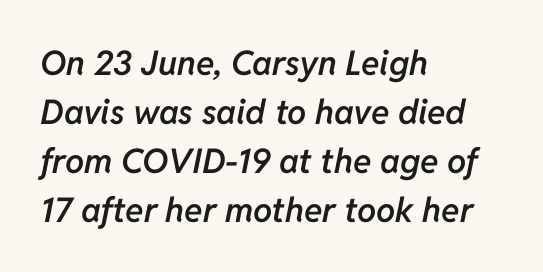
Students, this is semibold: more ink than regular, less than bold. Interline gaps are of average width in this sample. A typesetter would call this zero additional tracking. You could not count columns in this text — the font is proportionally spaced.
